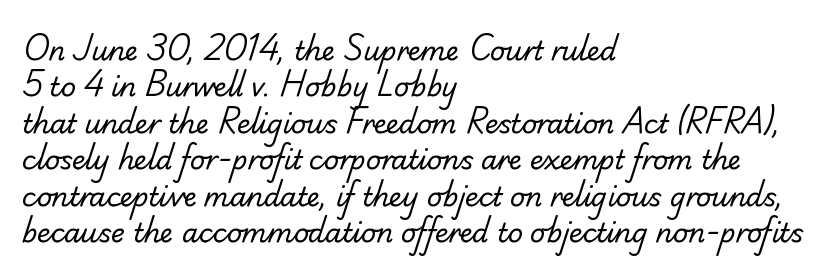
The image shows 26 px text type; set left-aligned, normal line spacing (1.4x), normal letter spacing, not underlined.
